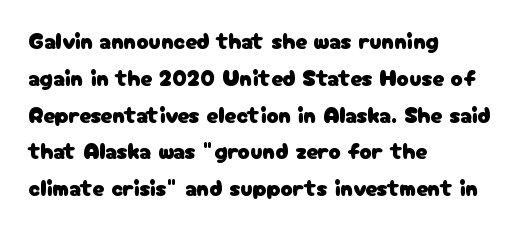
Every character sits straight up, as roman type does. Where is the straight margin? On the left. The rendering uses a moderate line-height, typical for paragraphs. Just letters on the line, the space beneath them empty. Compared with typical body copy, the letter spacing here is the same.
